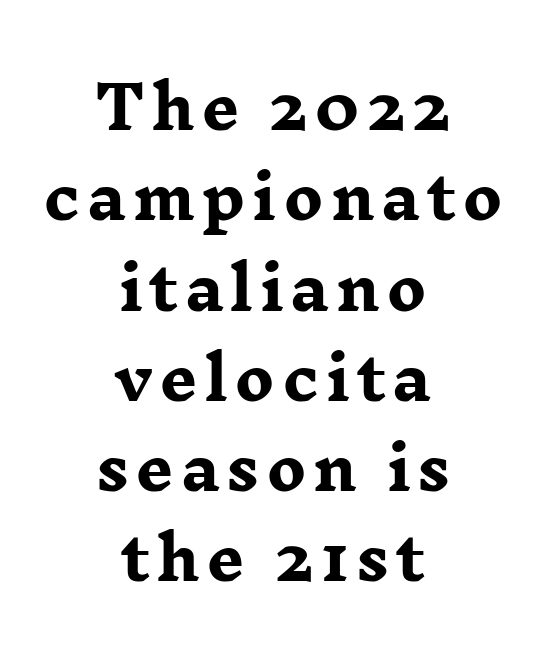
The image shows 59 px heavy, wide serif type, upright; set centered, normal line spacing (1.53x), not underlined; low stroke contrast and a medium x-height.
